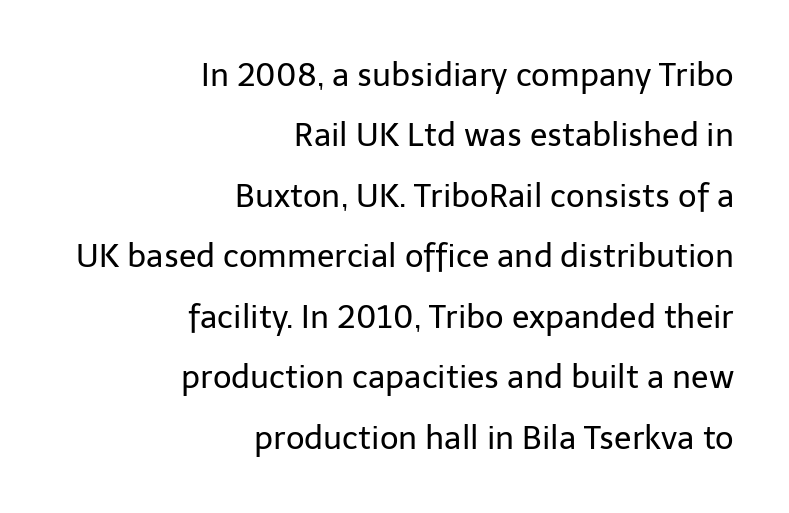
Look at the bottom of the vertical strokes: they stop flat, with no serifs. Tall strokes in this sample are plumb rather than angled. Honestly, the letter spacing is just normal — you wouldn't notice it. Note the varied advance widths — an 'i' is clearly narrower than an 'm'. The weight tops out at a normal text grade.
